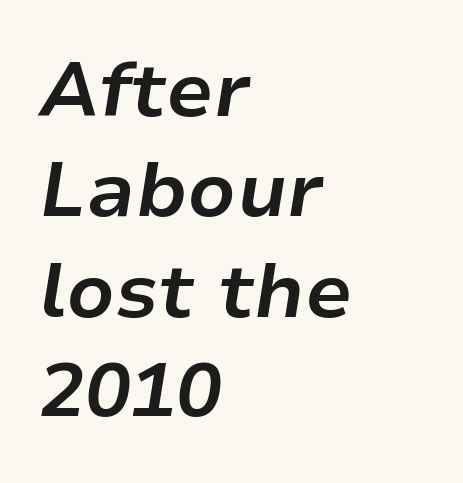
The image shows 76 px bold type, italic (leaning right); set left-aligned, normal line spacing (1.32x), normal letter spacing, not underlined; low stroke contrast and a medium x-height.
